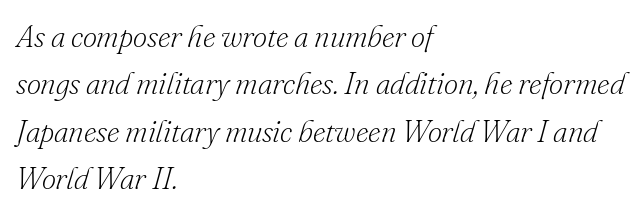
{"serif": "yes", "italic": "yes", "lean": "right", "slant_degrees": 16, "bold": "no", "weight": "light", "width": "normal", "stroke_contrast": "low", "x_height": "small", "monospaced": "no", "underline": "no", "align": "left", "line_spacing": "normal", "line_spacing_ratio": 1.53, "letter_spacing": "normal", "letter_spacing_em": 0.0, "glyph_px": 31}
